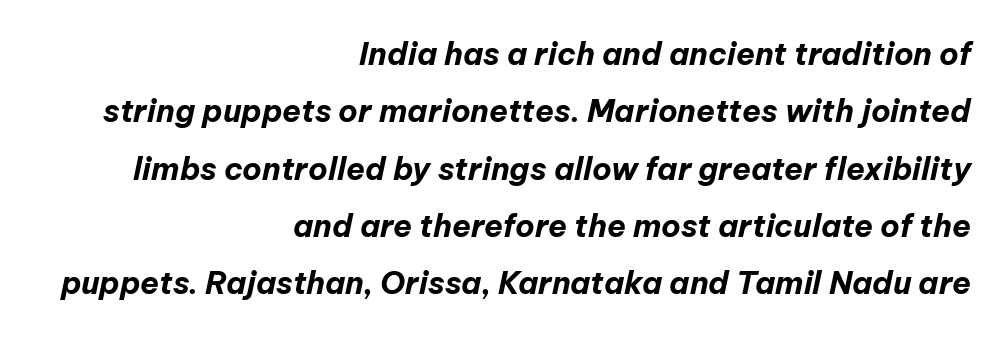
The image shows 31 px bold type, italic (leaning right); set right-aligned, line spacing 1.85x, normal letter spacing, not underlined; low stroke contrast and a medium x-height.
